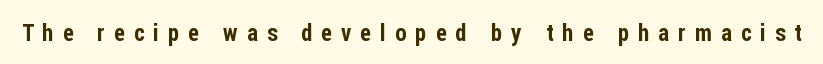
Is the letter spacing exaggerated? Yes — the characters are pushed far apart. No italicization has been applied; the sample stays upright. Has an underline been added? It has not.
